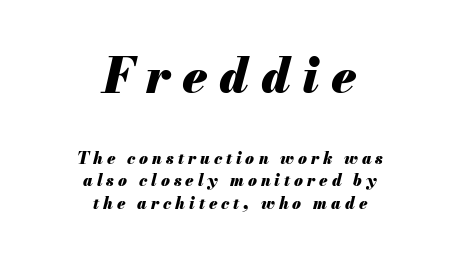
The image shows 48 px heavy type, italic (leaning right); set centered, normal line spacing (1.42x), unusually wide letter spacing (+0.25 em), not underlined; the first (top) block is 3.0x larger; medium stroke contrast and a small x-height.
